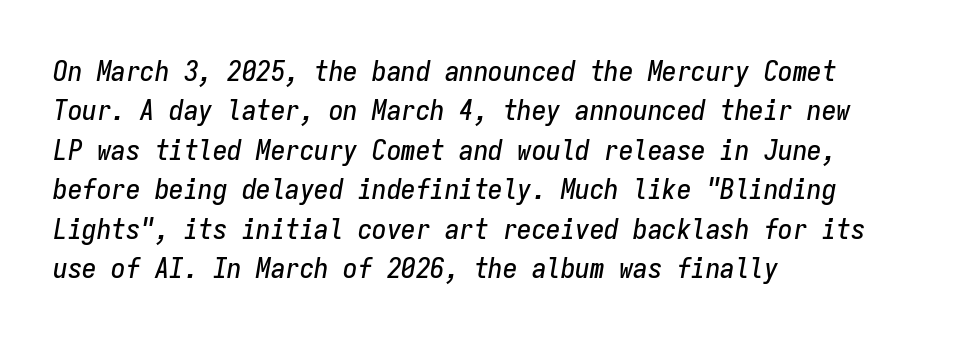
The image shows 29 px condensed type, italic (leaning right), monospaced; set left-aligned, normal line spacing (1.36x), normal letter spacing, not underlined; low stroke contrast and a medium x-height.
